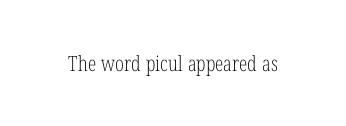
Q: Is the text bold? A: No.
Q: Is the text italic (slanted)? A: No, it is upright.
Q: Is the text underlined? A: No.
Q: Is the spacing between letters normal or unusually wide? A: Normal.
